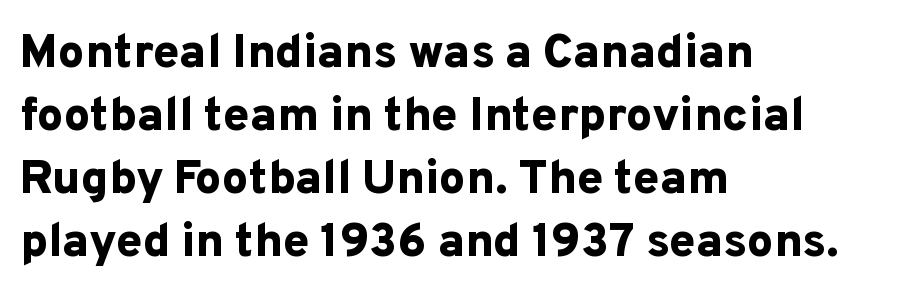
{"serif": "no", "italic": "no", "bold": "yes", "weight": "bold", "width": "normal", "stroke_contrast": "low", "x_height": "medium", "monospaced": "no", "underline": "no", "align": "left", "line_spacing": "normal", "line_spacing_ratio": 1.34, "letter_spacing": "normal", "letter_spacing_em": 0.0, "glyph_px": 47}
